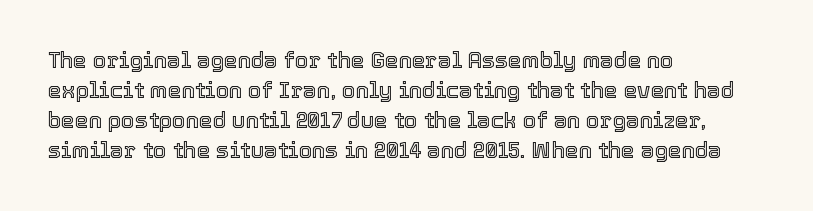
{"italic": "no", "underline": "no", "align": "left", "line_spacing": "normal", "line_spacing_ratio": 1.36, "letter_spacing": "normal", "letter_spacing_em": 0.0, "glyph_px": 22}
